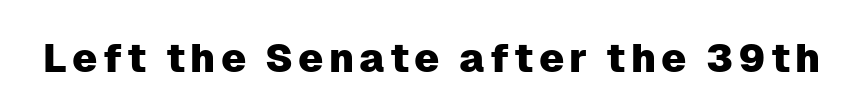
The image shows 40 px sans-serif type, upright; set not underlined; low stroke contrast and a medium x-height.
